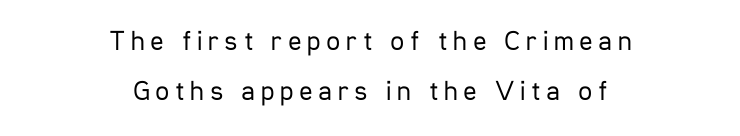
{"serif": "no", "italic": "no", "bold": "no", "weight": "regular", "width": "condensed", "stroke_contrast": "low", "x_height": "medium", "monospaced": "no", "underline": "no", "align": "center", "line_spacing_ratio": 1.77, "letter_spacing": "wide", "letter_spacing_em": 0.2, "glyph_px": 28}
